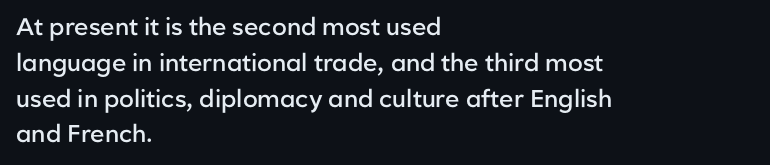
{"italic": "no", "bold": "semi", "underline": "no", "align": "left", "line_spacing": "normal", "line_spacing_ratio": 1.49, "letter_spacing": "normal", "letter_spacing_em": 0.0, "glyph_px": 24}
